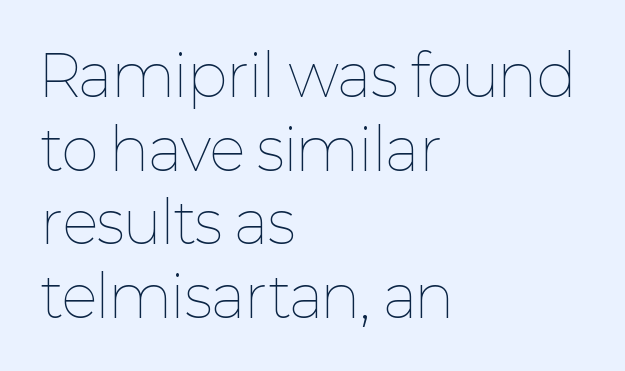
{"italic": "no", "bold": "no", "weight": "thin", "width": "normal", "stroke_contrast": "low", "x_height": "medium", "monospaced": "no", "underline": "no", "align": "left", "line_spacing": "normal", "line_spacing_ratio": 1.29, "letter_spacing": "normal", "letter_spacing_em": 0.0, "glyph_px": 57}
